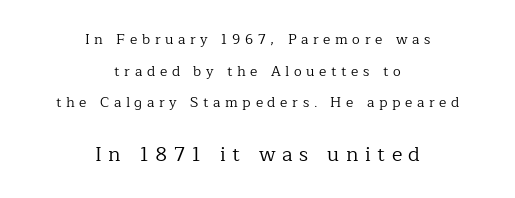
Stroke thickness stays within the range of a standard reading face or lighter. If you measured baseline to baseline, you'd find a long distance. The text block is weighted toward neither margin, spreading evenly from the middle. A typesetter would mark this as roman, not italic.
